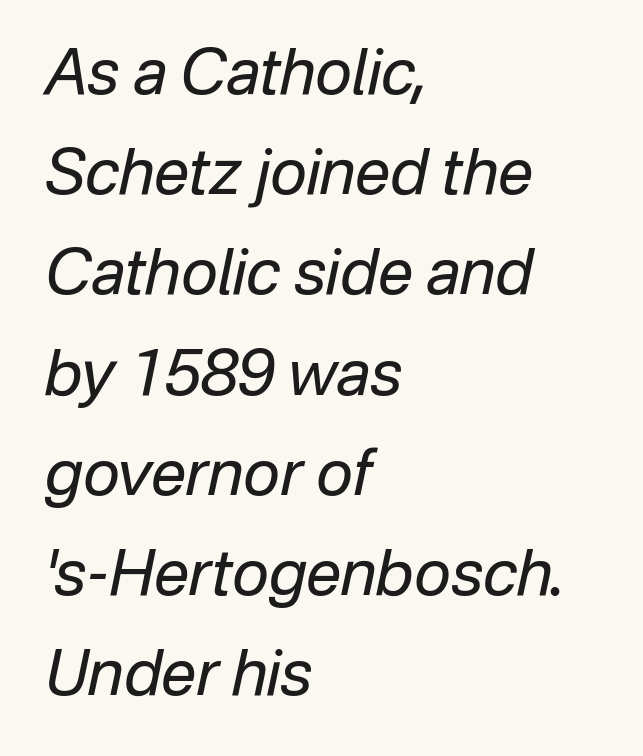
Quick note: underline off. One glance says typical: line gaps are just what's usual. Characters are canted at an angle relative to the baseline's perpendicular. A typesetter would call this proportional, since set widths differ per character. Caption: multi-line text, flush left, ragged right. On a weight scale, this lands at 450 or below.
